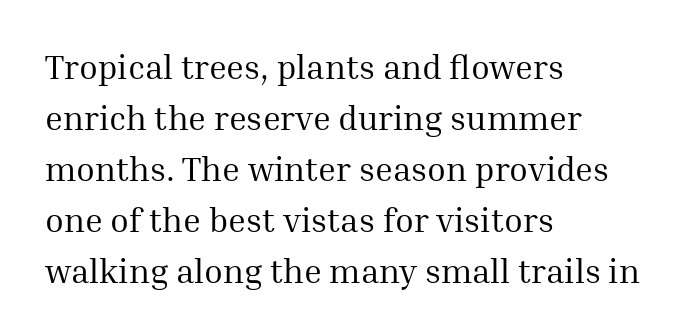
Q: Is the text bold? A: No.
Q: Is the text italic (slanted)? A: No, it is upright.
Q: Is the typeface a serif or a sans-serif typeface? A: Serif.
Q: Is the text underlined? A: No.
Q: How is the paragraph aligned? A: Left-aligned.
Q: Is the spacing between letters normal or unusually wide? A: Normal.
Q: Is the spacing between lines tight, normal or loose? A: Normal.
Q: Width (condensed, normal, or wide)? A: Normal.
Q: Stroke contrast? A: Medium.
Q: x-height? A: Medium.
Q: Monospaced? A: No.
